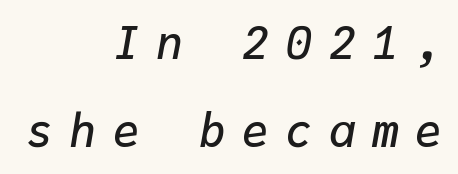
{"italic": "yes", "lean": "right", "slant_degrees": 9, "bold": "semi", "weight": "semibold", "width": "normal", "stroke_contrast": "low", "x_height": "medium", "monospaced": "yes", "underline": "no", "align": "right", "line_spacing": "loose", "line_spacing_ratio": 1.95, "letter_spacing": "wide", "letter_spacing_em": 0.36, "glyph_px": 45}
